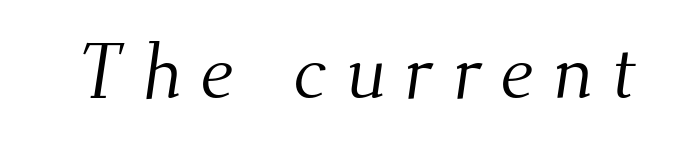
{"serif": "yes", "bold": "no", "weight": "light", "width": "normal", "stroke_contrast": "medium", "x_height": "small", "monospaced": "no", "underline": "no", "letter_spacing": "wide", "letter_spacing_em": 0.23, "glyph_px": 78}
